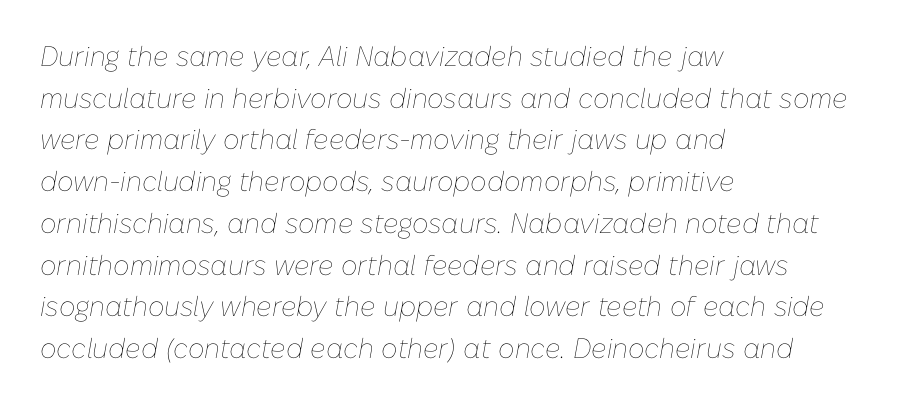
{"italic": "yes", "lean": "right", "slant_degrees": 10, "bold": "no", "weight": "thin", "width": "normal", "stroke_contrast": "low", "x_height": "medium", "monospaced": "no", "underline": "no", "align": "left", "line_spacing": "normal", "line_spacing_ratio": 1.49, "letter_spacing": "normal", "letter_spacing_em": 0.0, "glyph_px": 28}
